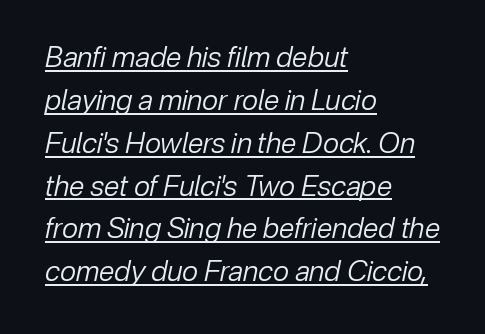
Q: Is the text bold? A: No.
Q: Is the text italic (slanted)? A: Yes, it leans right by about 12 degrees.
Q: Is the text underlined? A: Yes.
Q: How is the paragraph aligned? A: Left-aligned.
Q: Is the spacing between letters normal or unusually wide? A: Normal.
Q: Is the spacing between lines tight, normal or loose? A: Normal.
Q: Width (condensed, normal, or wide)? A: Normal.
Q: Stroke contrast? A: Low.
Q: x-height? A: Medium.
Q: Monospaced? A: No.
